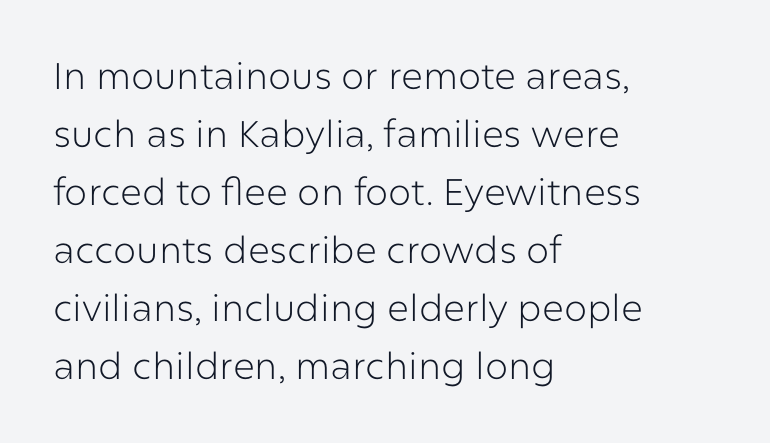
The image shows 37 px light sans-serif type, upright; set left-aligned, normal line spacing (1.57x), normal letter spacing, not underlined; low stroke contrast and a medium x-height.
